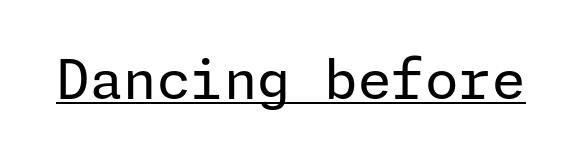
{"serif": "no", "italic": "no", "bold": "no", "weight": "regular", "width": "normal", "stroke_contrast": "low", "x_height": "medium", "underline": "yes", "letter_spacing": "normal", "letter_spacing_em": 0.0, "glyph_px": 54}
